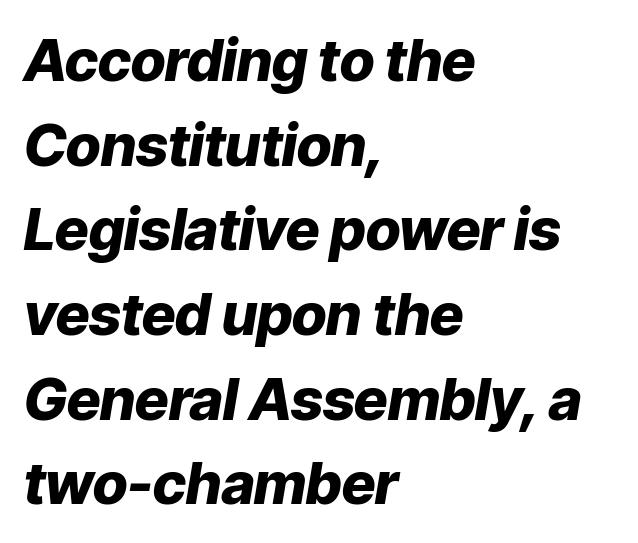
{"italic": "yes", "lean": "right", "slant_degrees": 9, "bold": "yes", "weight": "heavy", "width": "normal", "stroke_contrast": "low", "x_height": "medium", "monospaced": "no", "underline": "no", "align": "left", "line_spacing": "normal", "line_spacing_ratio": 1.46, "letter_spacing": "normal", "letter_spacing_em": 0.0, "glyph_px": 58}
